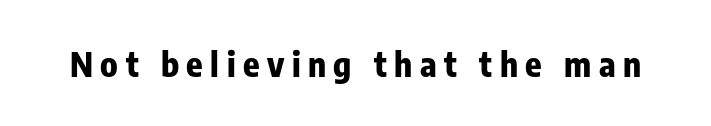
Q: Is the text bold? A: Yes.
Q: Is the text italic (slanted)? A: No, it is upright.
Q: Is the typeface a serif or a sans-serif typeface? A: Sans-serif.
Q: Is the text underlined? A: No.
Q: Is the spacing between letters normal or unusually wide? A: Unusually wide.
Q: Width (condensed, normal, or wide)? A: Condensed.
Q: Stroke contrast? A: Low.
Q: x-height? A: Medium.
Q: Monospaced? A: No.
